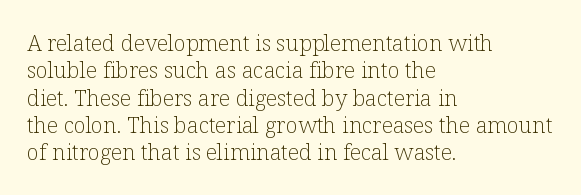
Q: Is the text bold? A: No.
Q: Is the text italic (slanted)? A: No, it is upright.
Q: Is the text underlined? A: No.
Q: How is the paragraph aligned? A: Left-aligned.
Q: Is the spacing between letters normal or unusually wide? A: Normal.
